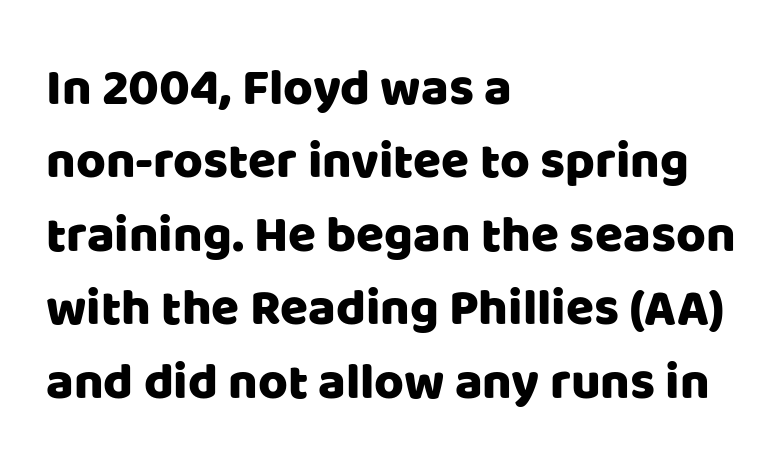
The image shows 51 px sans-serif type, upright; set left-aligned, normal line spacing (1.44x), normal letter spacing, not underlined; low stroke contrast and a large x-height.
